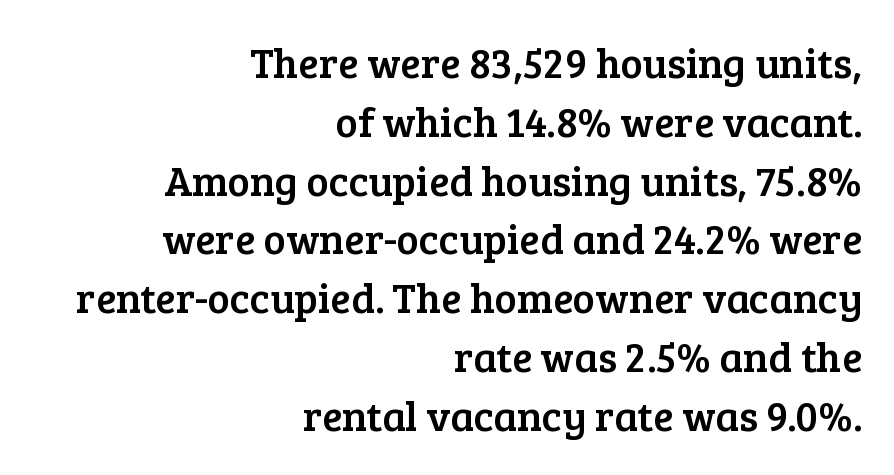
Q: Is the text italic (slanted)? A: No, it is upright.
Q: Is the typeface a serif or a sans-serif typeface? A: Serif.
Q: Is the text underlined? A: No.
Q: How is the paragraph aligned? A: Right-aligned.
Q: Is the spacing between letters normal or unusually wide? A: Normal.
Q: Is the spacing between lines tight, normal or loose? A: Normal.
Q: Width (condensed, normal, or wide)? A: Normal.
Q: Stroke contrast? A: Low.
Q: x-height? A: Medium.
Q: Monospaced? A: No.
